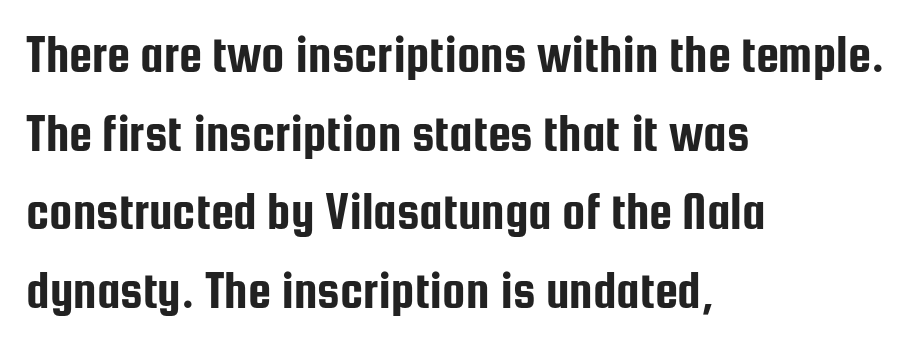
The image shows 52 px condensed sans-serif type, upright; set left-aligned, normal line spacing (1.51x), normal letter spacing, not underlined; low stroke contrast and a medium x-height.
